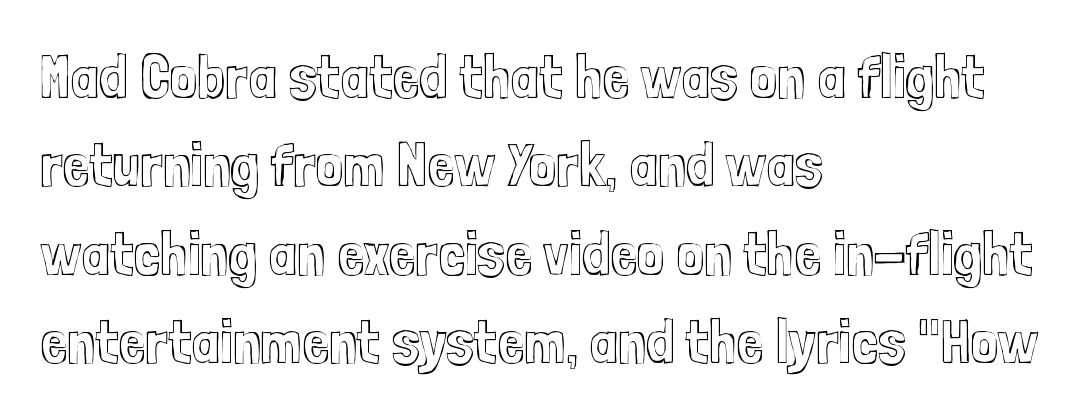
The image shows 61 px condensed type, upright; set left-aligned, normal line spacing (1.45x), normal letter spacing, not underlined; a medium x-height.
